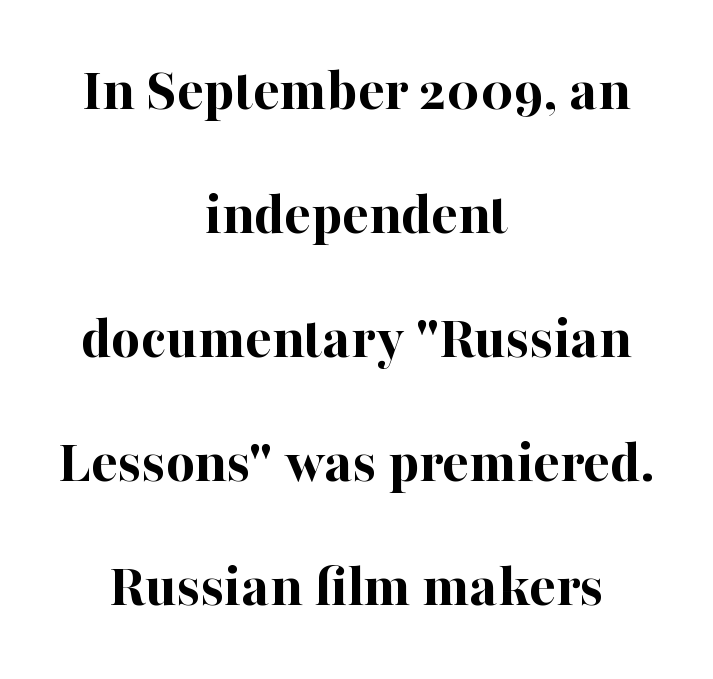
The image shows 62 px bold serif type, upright; set centered, loose line spacing (2.0x), normal letter spacing, not underlined; high stroke contrast and a medium x-height.
